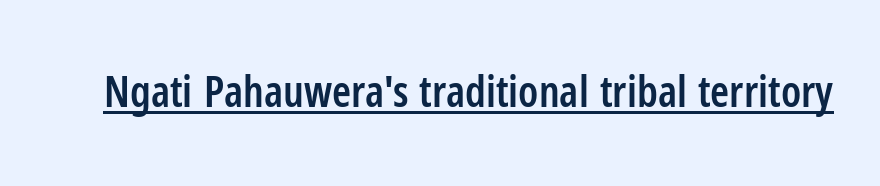
Q: Is the text bold? A: Semi-bold.
Q: Is the text italic (slanted)? A: No, it is upright.
Q: Is the typeface a serif or a sans-serif typeface? A: Sans-serif.
Q: Is the text underlined? A: Yes.
Q: Is the spacing between letters normal or unusually wide? A: Normal.
Q: Width (condensed, normal, or wide)? A: Condensed.
Q: Stroke contrast? A: Low.
Q: x-height? A: Medium.
Q: Monospaced? A: No.
